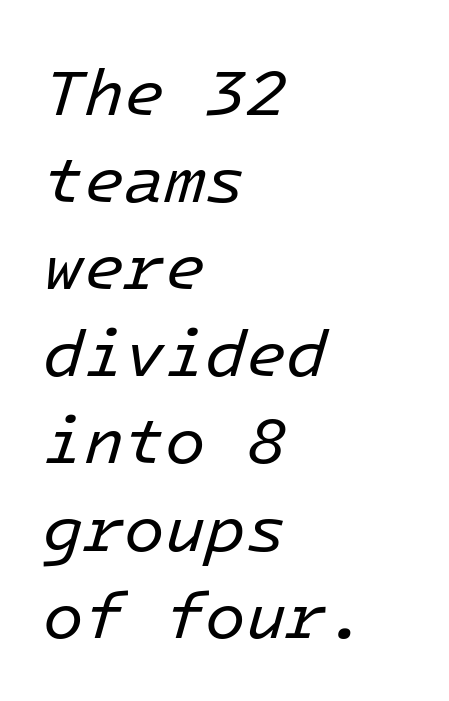
The image shows 66 px regular-weight type, italic (leaning right), monospaced; set left-aligned, normal line spacing (1.32x), normal letter spacing, not underlined; low stroke contrast and a medium x-height.
